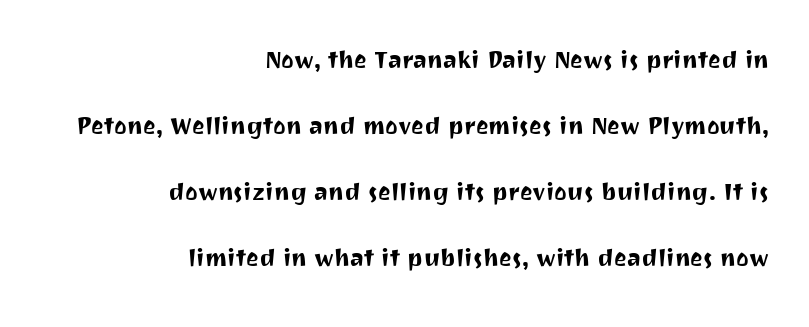
The image shows 30 px sans-serif type, upright; set right-aligned, loose line spacing (2.2x), normal letter spacing, not underlined; medium stroke contrast and a medium x-height.
